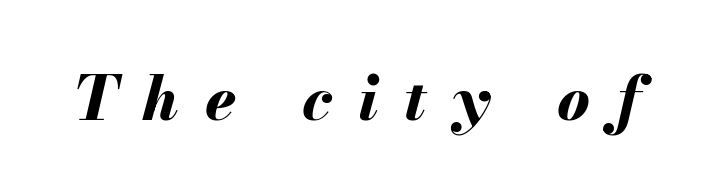
The image shows 61 px bold type, italic (leaning right); set unusually wide letter spacing (+0.42 em), not underlined; medium stroke contrast and a small x-height.
